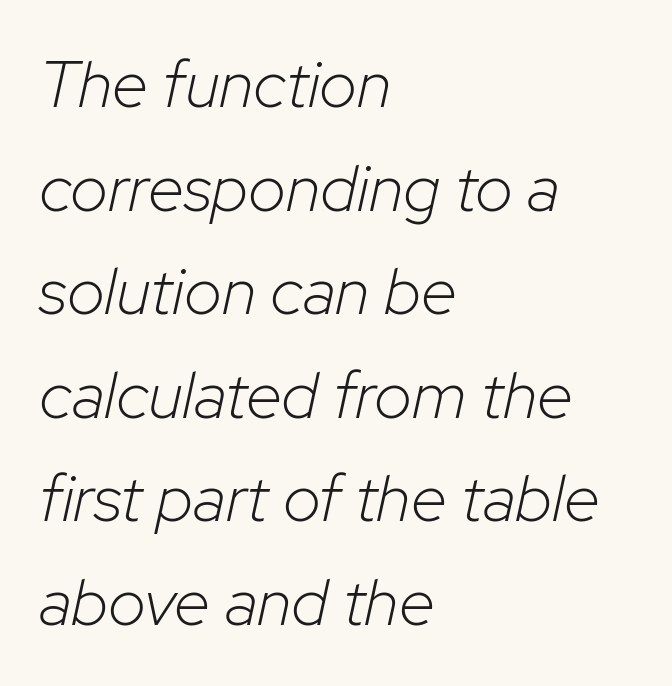
Think standard paragraph weight, or any step lighter than that. Has an underline been added? It has not. Spacing verdict: proportional, widths tailored to each character. You could call the tracking neutral — neither tight nor loose. Left-aligned paragraph, ragged on the right.
